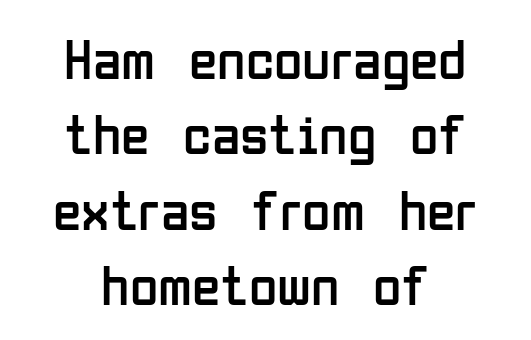
{"serif": "no", "italic": "no", "bold": "no", "weight": "regular", "width": "condensed", "stroke_contrast": "low", "x_height": "medium", "monospaced": "no", "underline": "no", "align": "center", "line_spacing": "normal", "line_spacing_ratio": 1.3, "letter_spacing": "normal", "letter_spacing_em": 0.0, "glyph_px": 58}
